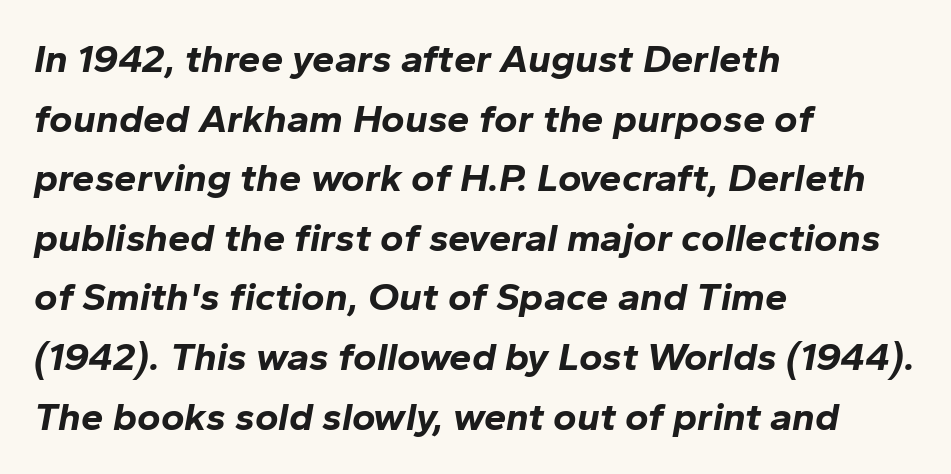
{"italic": "yes", "lean": "right", "slant_degrees": 10, "bold": "yes", "weight": "bold", "width": "normal", "stroke_contrast": "low", "x_height": "medium", "monospaced": "no", "underline": "no", "align": "left", "line_spacing": "normal", "line_spacing_ratio": 1.49, "letter_spacing": "normal", "letter_spacing_em": 0.0, "glyph_px": 40}
